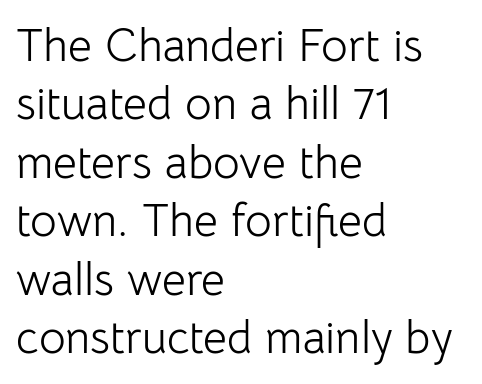
Typographically, this falls in the sans-serif category. These lines are rendered in a variable-pitch font. Evenly set lines give the paragraph a standard silhouette. The text block is weighted toward the left margin, trailing off unevenly rightward. Decoration check: the copy has no underline. Every character sits straight up, as roman type does.
